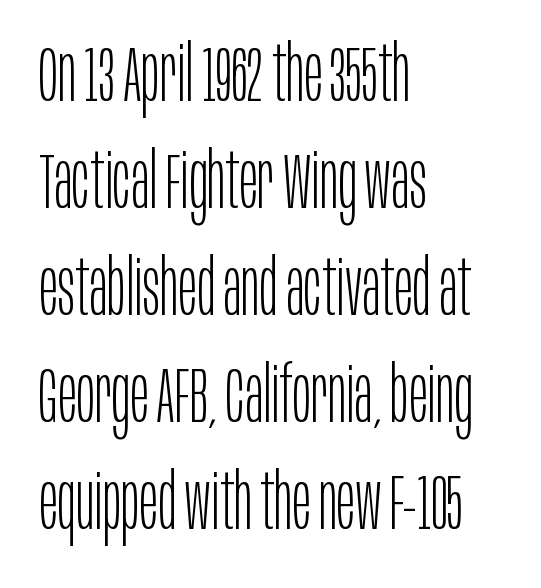
Q: Is the text bold? A: No.
Q: Is the text italic (slanted)? A: No, it is upright.
Q: Is the typeface a serif or a sans-serif typeface? A: Sans-serif.
Q: Is the text underlined? A: No.
Q: How is the paragraph aligned? A: Left-aligned.
Q: Is the spacing between letters normal or unusually wide? A: Normal.
Q: Is the spacing between lines tight, normal or loose? A: Normal.
Q: Width (condensed, normal, or wide)? A: Condensed.
Q: Stroke contrast? A: Low.
Q: x-height? A: Large.
Q: Monospaced? A: No.
